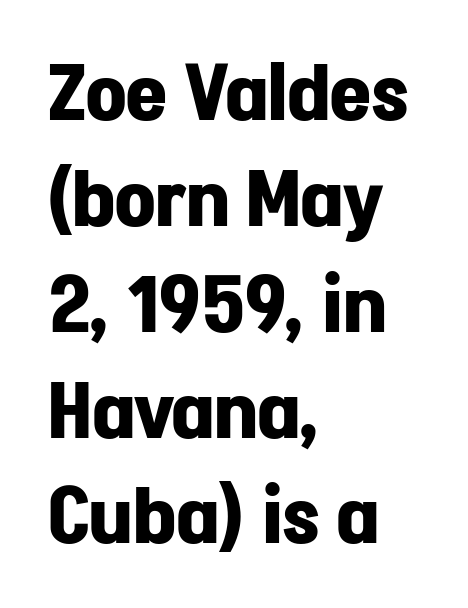
Q: Is the text bold? A: Yes.
Q: Is the text italic (slanted)? A: No, it is upright.
Q: Is the typeface a serif or a sans-serif typeface? A: Sans-serif.
Q: Is the text underlined? A: No.
Q: How is the paragraph aligned? A: Left-aligned.
Q: Is the spacing between letters normal or unusually wide? A: Normal.
Q: Is the spacing between lines tight, normal or loose? A: Normal.
Q: Width (condensed, normal, or wide)? A: Normal.
Q: Stroke contrast? A: Low.
Q: x-height? A: Medium.
Q: Monospaced? A: No.
